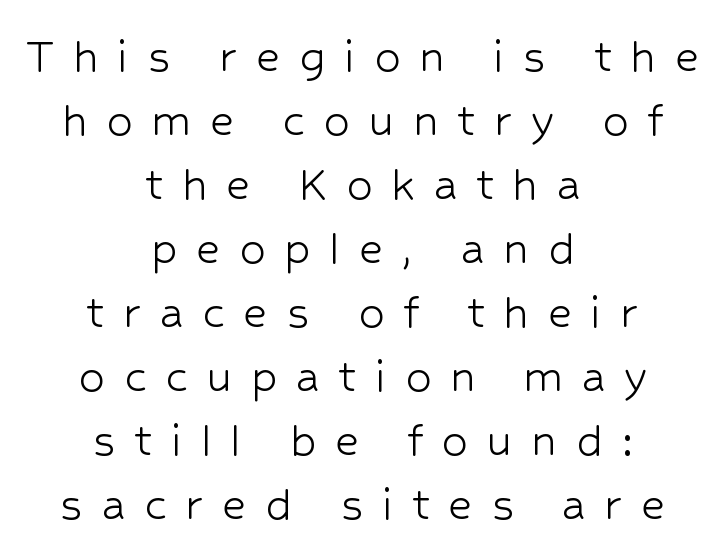
{"serif": "no", "italic": "no", "bold": "no", "weight": "light", "width": "normal", "stroke_contrast": "low", "x_height": "medium", "monospaced": "no", "underline": "no", "align": "center", "line_spacing_ratio": 1.23, "letter_spacing": "wide", "letter_spacing_em": 0.36, "glyph_px": 52}
